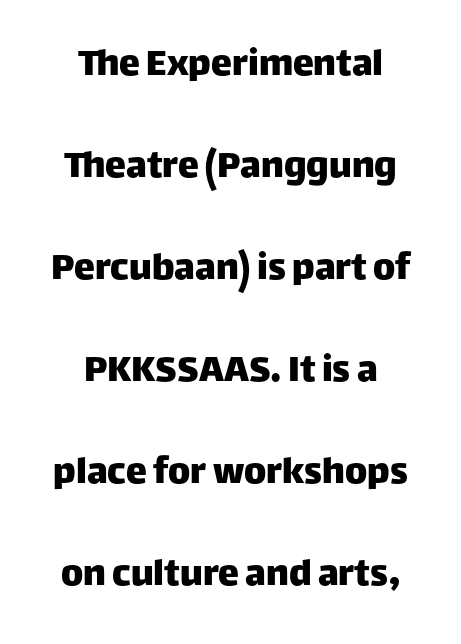
The image shows 42 px sans-serif type, upright; set centered, loose line spacing (2.43x), normal letter spacing, not underlined; low stroke contrast and a large x-height.
